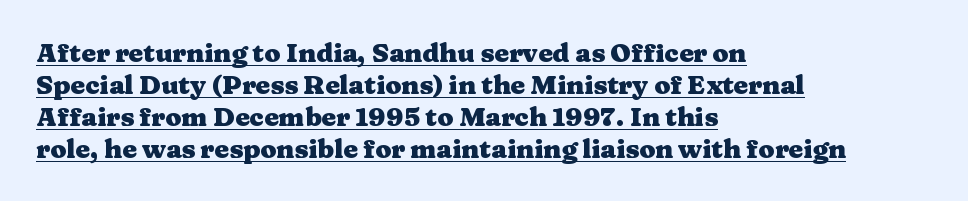
{"italic": "no", "bold": "yes", "underline": "yes", "align": "left", "line_spacing_ratio": 1.23, "letter_spacing": "normal", "letter_spacing_em": 0.0, "glyph_px": 26}
